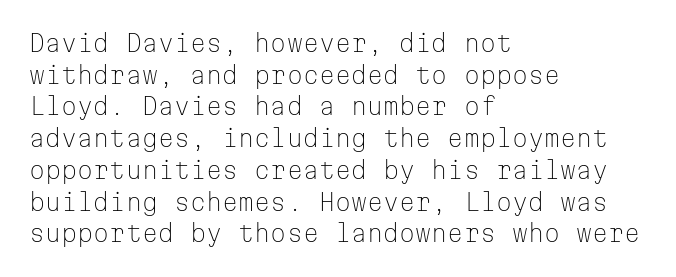
{"italic": "no", "bold": "no", "underline": "no", "align": "left", "line_spacing": "normal", "line_spacing_ratio": 1.38, "letter_spacing": "normal", "letter_spacing_em": 0.0, "glyph_px": 23}
